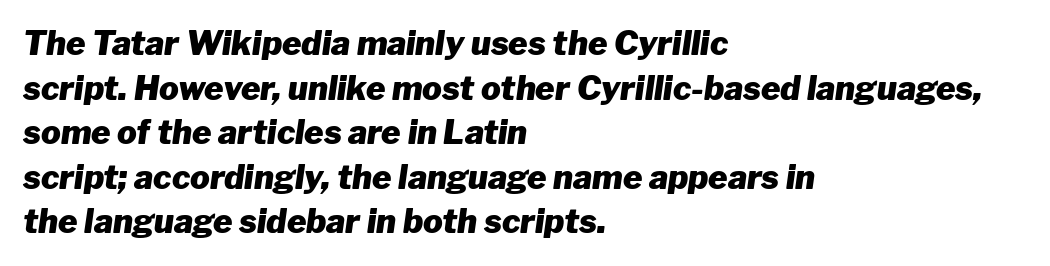
Q: Is the text bold? A: Yes.
Q: Is the text italic (slanted)? A: Yes, it leans right by about 8 degrees.
Q: Is the text underlined? A: No.
Q: How is the paragraph aligned? A: Left-aligned.
Q: Is the spacing between letters normal or unusually wide? A: Normal.
Q: Is the spacing between lines tight, normal or loose? A: Normal.
Q: Width (condensed, normal, or wide)? A: Normal.
Q: Stroke contrast? A: Low.
Q: x-height? A: Medium.
Q: Monospaced? A: No.
